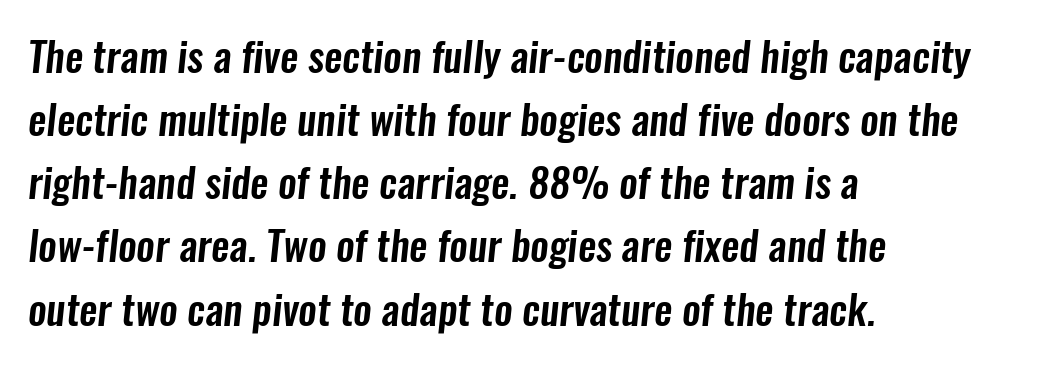
Q: Is the typeface a serif or a sans-serif typeface? A: Sans-serif.
Q: Is the text underlined? A: No.
Q: How is the paragraph aligned? A: Left-aligned.
Q: Is the spacing between letters normal or unusually wide? A: Normal.
Q: Is the spacing between lines tight, normal or loose? A: Normal.
Q: Width (condensed, normal, or wide)? A: Condensed.
Q: Stroke contrast? A: Low.
Q: x-height? A: Medium.
Q: Monospaced? A: No.
